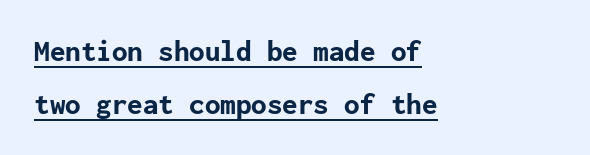
{"serif": "no", "italic": "no", "bold": "yes", "weight": "bold", "width": "normal", "stroke_contrast": "low", "x_height": "medium", "underline": "yes", "align": "left", "line_spacing_ratio": 1.72, "letter_spacing": "normal", "letter_spacing_em": 0.0, "glyph_px": 31}
